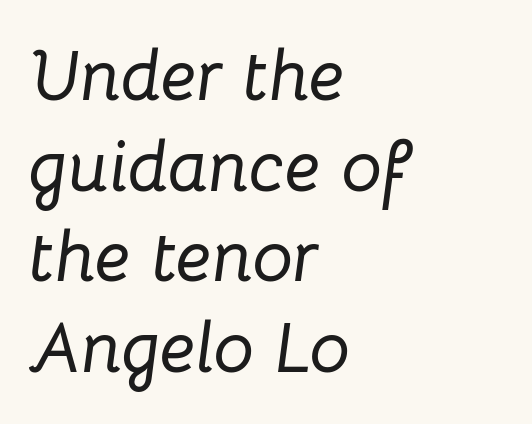
Q: Is the text italic (slanted)? A: Yes, it leans right by about 8 degrees.
Q: Is the text underlined? A: No.
Q: How is the paragraph aligned? A: Left-aligned.
Q: Is the spacing between letters normal or unusually wide? A: Normal.
Q: Is the spacing between lines tight, normal or loose? A: Normal.
Q: Width (condensed, normal, or wide)? A: Normal.
Q: Stroke contrast? A: Low.
Q: x-height? A: Medium.
Q: Monospaced? A: No.
